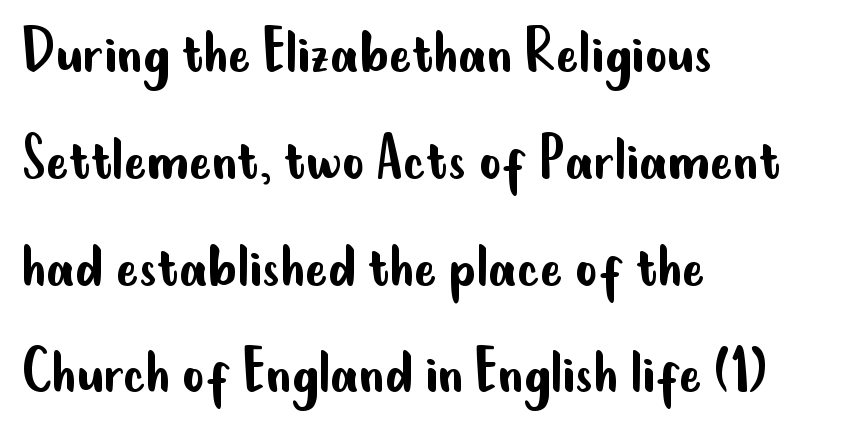
Q: Is the text bold? A: No.
Q: Is the text italic (slanted)? A: No, it is upright.
Q: Is the typeface a serif or a sans-serif typeface? A: Sans-serif.
Q: Is the text underlined? A: No.
Q: How is the paragraph aligned? A: Left-aligned.
Q: Is the spacing between letters normal or unusually wide? A: Normal.
Q: Is the spacing between lines tight, normal or loose? A: Normal.
Q: Width (condensed, normal, or wide)? A: Condensed.
Q: Stroke contrast? A: Low.
Q: x-height? A: Small.
Q: Monospaced? A: No.
